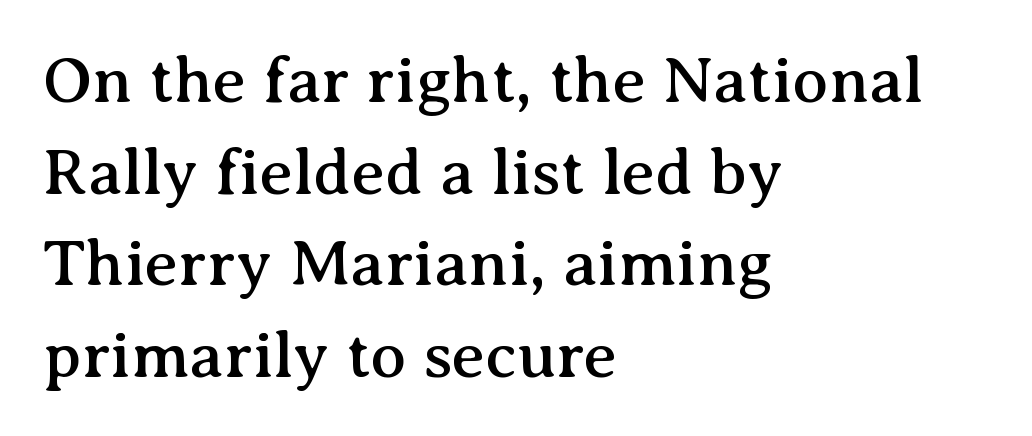
{"serif": "yes", "italic": "no", "width": "normal", "stroke_contrast": "medium", "x_height": "medium", "monospaced": "no", "underline": "no", "align": "left", "line_spacing": "normal", "line_spacing_ratio": 1.39, "letter_spacing": "normal", "letter_spacing_em": 0.0, "glyph_px": 66}
